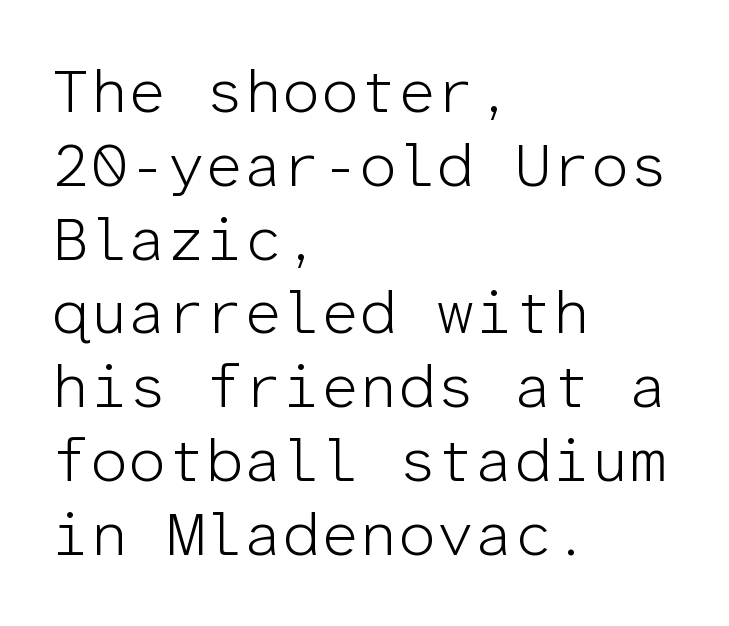
{"serif": "no", "italic": "no", "bold": "no", "weight": "light", "width": "normal", "stroke_contrast": "low", "x_height": "medium", "monospaced": "yes", "underline": "no", "align": "left", "line_spacing_ratio": 1.21, "letter_spacing": "normal", "letter_spacing_em": 0.0, "glyph_px": 61}
